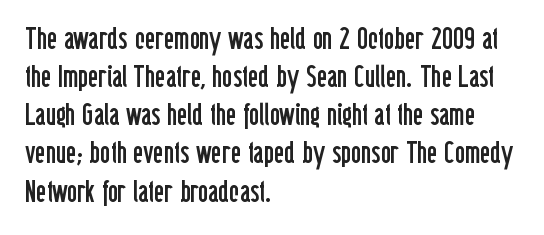
Q: Is the text bold? A: No.
Q: Is the text italic (slanted)? A: No, it is upright.
Q: Is the typeface a serif or a sans-serif typeface? A: Sans-serif.
Q: Is the text underlined? A: No.
Q: How is the paragraph aligned? A: Left-aligned.
Q: Is the spacing between letters normal or unusually wide? A: Normal.
Q: Width (condensed, normal, or wide)? A: Condensed.
Q: Stroke contrast? A: Low.
Q: x-height? A: Medium.
Q: Monospaced? A: No.
